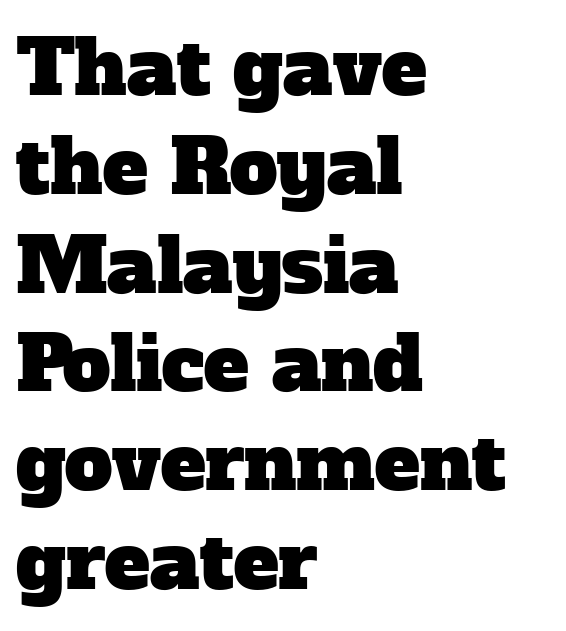
Q: Is the typeface a serif or a sans-serif typeface? A: Serif.
Q: Is the text underlined? A: No.
Q: How is the paragraph aligned? A: Left-aligned.
Q: Is the spacing between letters normal or unusually wide? A: Normal.
Q: Is the spacing between lines tight, normal or loose? A: Normal.
Q: Width (condensed, normal, or wide)? A: Normal.
Q: Stroke contrast? A: Low.
Q: x-height? A: Medium.
Q: Monospaced? A: No.
